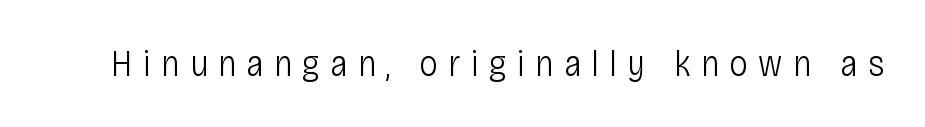
Q: Is the text bold? A: No.
Q: Is the text italic (slanted)? A: No, it is upright.
Q: Is the typeface a serif or a sans-serif typeface? A: Sans-serif.
Q: Is the text underlined? A: No.
Q: Is the spacing between letters normal or unusually wide? A: Unusually wide.
Q: Width (condensed, normal, or wide)? A: Condensed.
Q: Stroke contrast? A: Low.
Q: x-height? A: Large.
Q: Monospaced? A: No.
